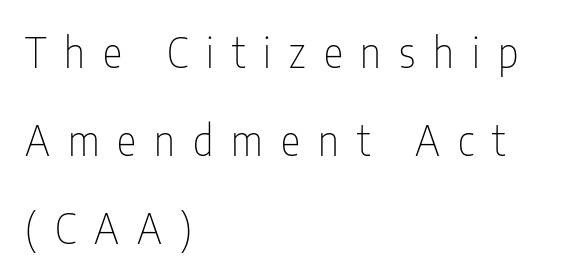
{"serif": "no", "italic": "no", "bold": "no", "weight": "thin", "width": "condensed", "stroke_contrast": "low", "x_height": "medium", "monospaced": "no", "underline": "no", "align": "left", "line_spacing": "loose", "line_spacing_ratio": 2.15, "letter_spacing": "wide", "letter_spacing_em": 0.44, "glyph_px": 41}
